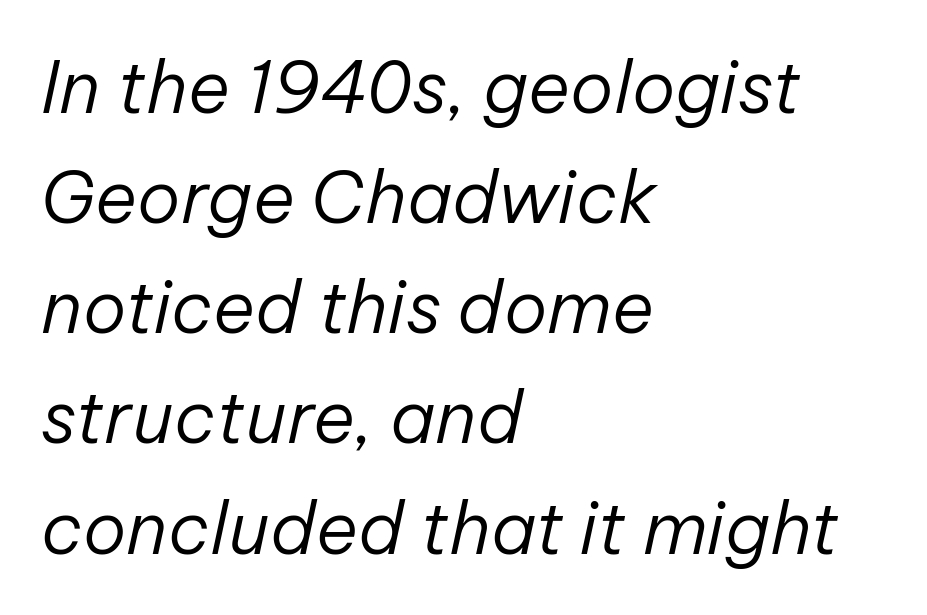
Q: Is the text bold? A: No.
Q: Is the text italic (slanted)? A: Yes, it leans right by about 12 degrees.
Q: Is the text underlined? A: No.
Q: How is the paragraph aligned? A: Left-aligned.
Q: Is the spacing between letters normal or unusually wide? A: Normal.
Q: Is the spacing between lines tight, normal or loose? A: Normal.
Q: Width (condensed, normal, or wide)? A: Normal.
Q: Stroke contrast? A: Low.
Q: x-height? A: Medium.
Q: Monospaced? A: No.
